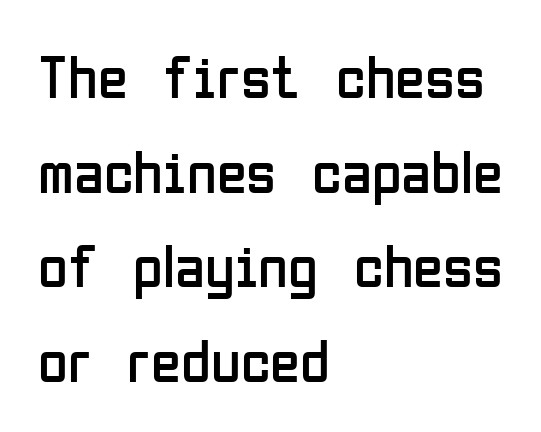
{"serif": "no", "italic": "no", "bold": "no", "weight": "regular", "width": "condensed", "stroke_contrast": "low", "x_height": "medium", "monospaced": "no", "underline": "no", "align": "left", "line_spacing": "normal", "line_spacing_ratio": 1.55, "letter_spacing": "normal", "letter_spacing_em": 0.0, "glyph_px": 61}
